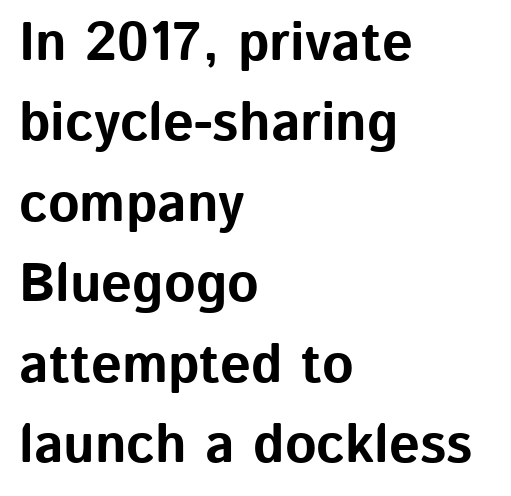
When letters stand straight like this, we call the style roman or upright. Classification — sans serif. The leading is moderate, giving the passage an even texture. Weight: bold.
